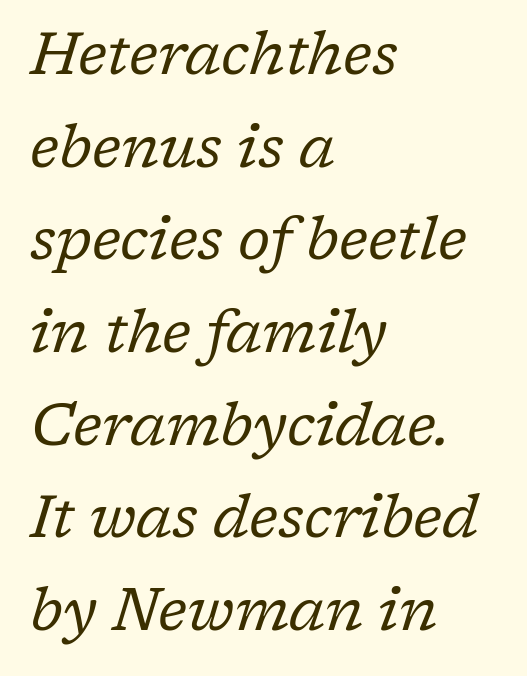
{"serif": "yes", "italic": "yes", "lean": "right", "slant_degrees": 17, "bold": "no", "weight": "regular", "width": "normal", "stroke_contrast": "low", "x_height": "medium", "monospaced": "no", "underline": "no", "align": "left", "line_spacing": "normal", "line_spacing_ratio": 1.57, "letter_spacing": "normal", "letter_spacing_em": 0.0, "glyph_px": 59}
